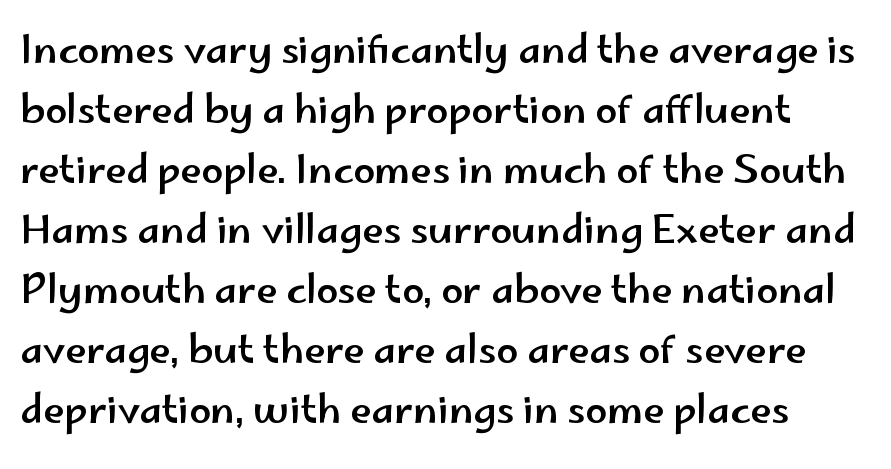
Q: Is the text italic (slanted)? A: No, it is upright.
Q: Is the typeface a serif or a sans-serif typeface? A: Sans-serif.
Q: Is the text underlined? A: No.
Q: Is the spacing between letters normal or unusually wide? A: Normal.
Q: Is the spacing between lines tight, normal or loose? A: Normal.
Q: Width (condensed, normal, or wide)? A: Wide.
Q: Stroke contrast? A: Low.
Q: x-height? A: Small.
Q: Monospaced? A: No.
